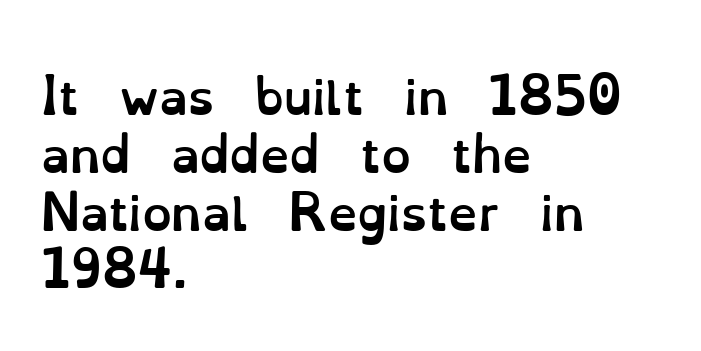
Each letter keeps its own natural width here, so spacing adapts to shape. Strokes here are thick enough to call this a true bold. Teacher's note: observe the even left margin — that is flush-left alignment. Nobody drew a line under any word here. A typesetter would mark this as roman, not italic.
